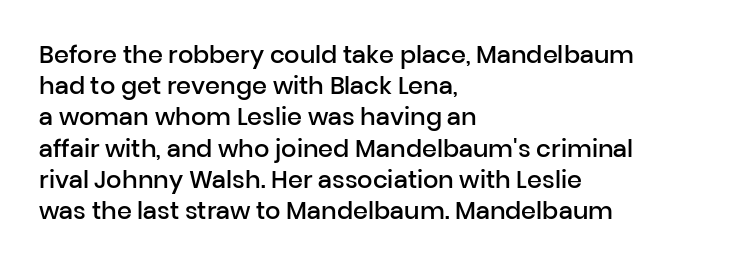
Students, this is semibold: more ink than regular, less than bold. Letter spacing: default. Any mark beneath the type? The region is blank. Rows of type keep a routine distance in the vertical direction. These lines are set flush left with a ragged right edge. Posture: straight, roman, zero tilt.
